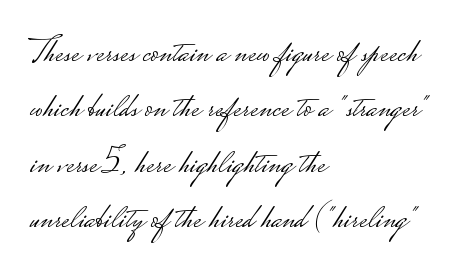
Q: Is the text bold? A: No.
Q: Is the text italic (slanted)? A: Yes.
Q: Is the typeface a serif or a sans-serif typeface? A: Sans-serif.
Q: Is the text underlined? A: No.
Q: How is the paragraph aligned? A: Left-aligned.
Q: Is the spacing between letters normal or unusually wide? A: Normal.
Q: Is the spacing between lines tight, normal or loose? A: Normal.
Q: Width (condensed, normal, or wide)? A: Wide.
Q: Stroke contrast? A: Low.
Q: Monospaced? A: No.
